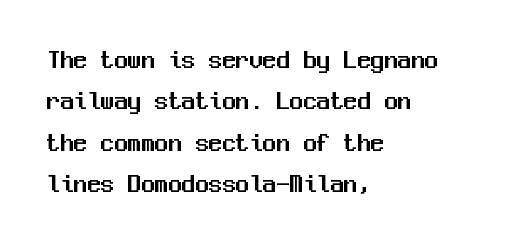
{"italic": "no", "underline": "no", "align": "left", "line_spacing": "normal", "line_spacing_ratio": 1.53, "letter_spacing": "normal", "letter_spacing_em": 0.0, "glyph_px": 27}
